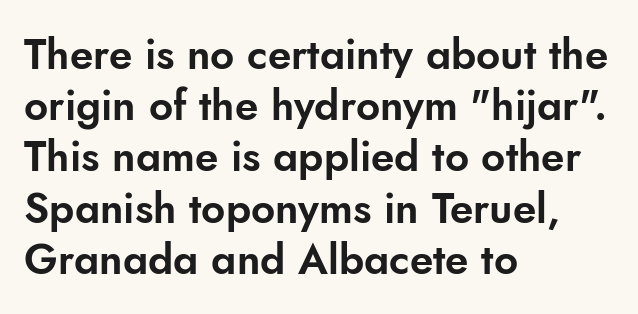
{"serif": "no", "italic": "no", "width": "normal", "stroke_contrast": "low", "x_height": "small", "monospaced": "no", "underline": "no", "align": "left", "line_spacing_ratio": 1.22, "letter_spacing": "normal", "letter_spacing_em": 0.0, "glyph_px": 42}
